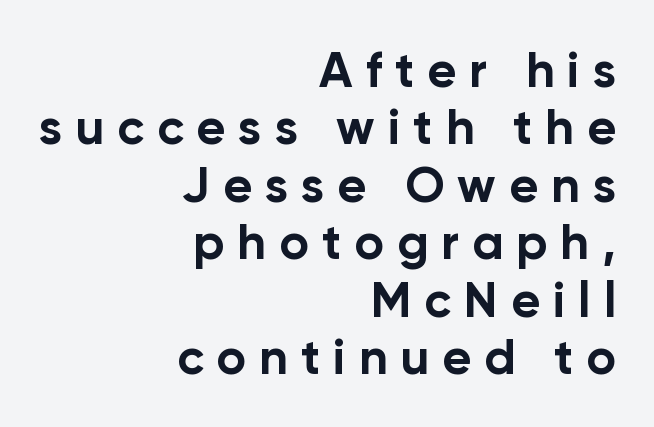
Letters rest on an invisible, unmarked baseline. Stroke thickness is high; the sample reads as a true bold. Posture: upright roman. How are the letters spaced? Widely, with obvious added tracking. Looks like regular typesetting: each glyph gets only the width it needs. Letterform terminals end flat and unadorned throughout the passage.
